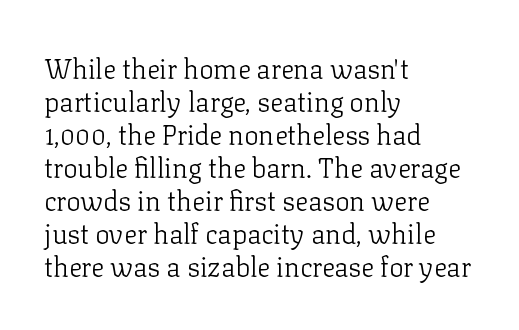
The type sits square on the baseline with zero lean. All the whitespace from short lines collects on the right. Students, note that the glyphs here touch the page at normal intervals. Weight class: somewhere from thin through regular. The foot of each line stays bare and open.
